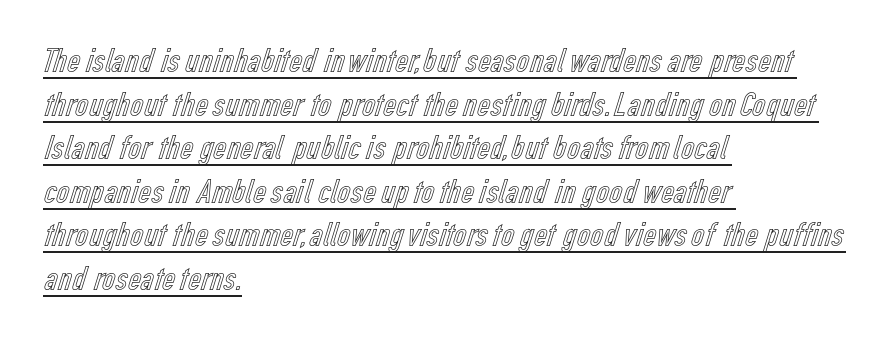
The image shows 36 px condensed type; set left-aligned, line spacing 1.21x, normal letter spacing, underlined; a medium x-height.
